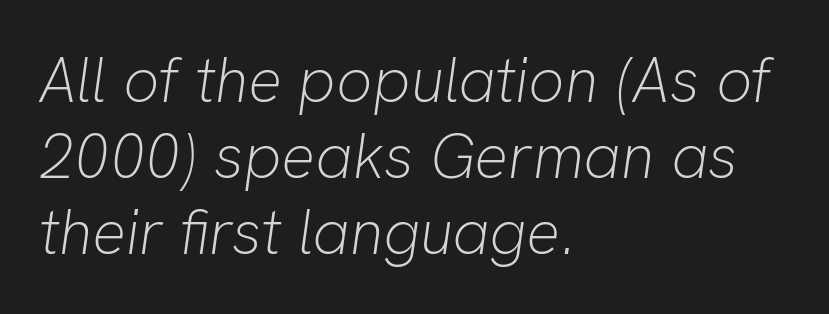
Q: Is the text bold? A: No.
Q: Is the text italic (slanted)? A: Yes, it leans right by about 8 degrees.
Q: Is the text underlined? A: No.
Q: How is the paragraph aligned? A: Left-aligned.
Q: Is the spacing between letters normal or unusually wide? A: Normal.
Q: Width (condensed, normal, or wide)? A: Normal.
Q: Stroke contrast? A: Low.
Q: x-height? A: Medium.
Q: Monospaced? A: No.
